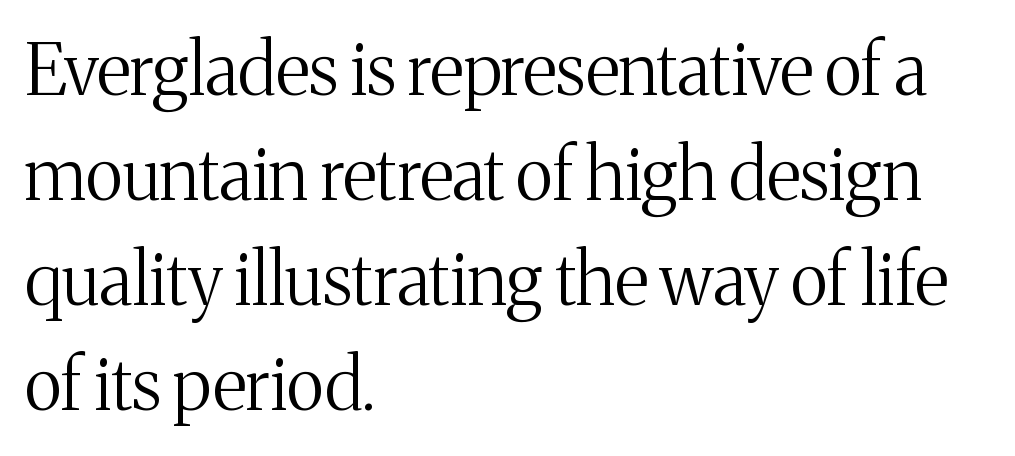
The image shows 71 px regular-weight serif type, upright; set left-aligned, normal line spacing (1.48x), normal letter spacing, not underlined; medium stroke contrast and a medium x-height.
